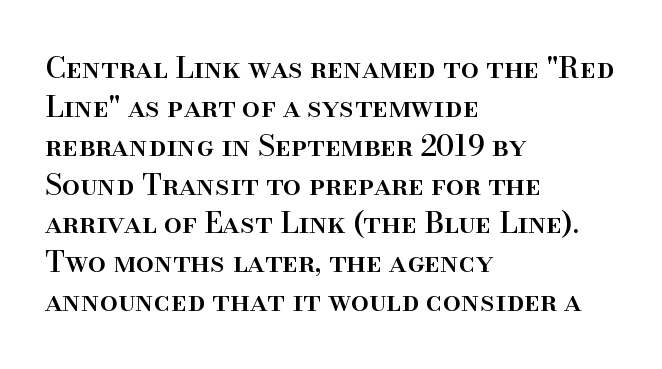
The image shows 29 px serif type, upright; set left-aligned, normal line spacing (1.34x), normal letter spacing, not underlined; high stroke contrast and a small x-height.
